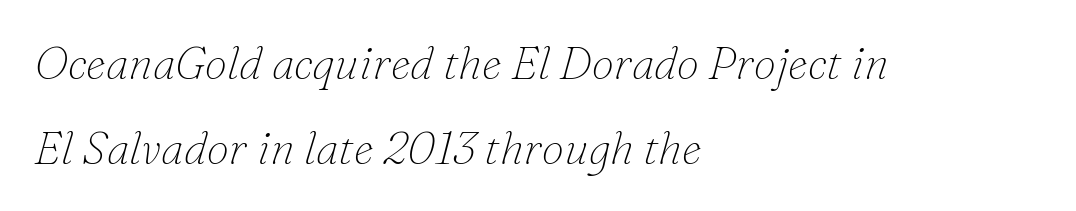
{"serif": "yes", "italic": "yes", "lean": "right", "slant_degrees": 16, "bold": "no", "weight": "thin", "width": "normal", "stroke_contrast": "low", "x_height": "small", "monospaced": "no", "underline": "no", "align": "left", "line_spacing": "loose", "line_spacing_ratio": 1.9, "letter_spacing": "normal", "letter_spacing_em": 0.0, "glyph_px": 45}
